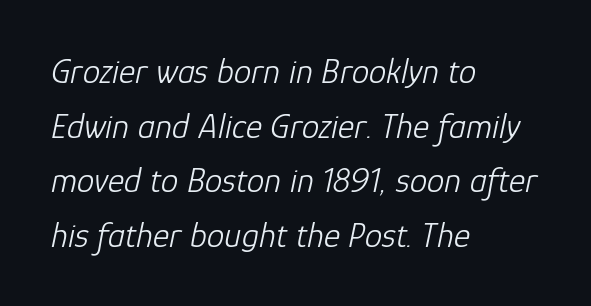
{"italic": "yes", "lean": "right", "slant_degrees": 12, "bold": "no", "weight": "light", "width": "normal", "stroke_contrast": "low", "x_height": "medium", "monospaced": "no", "underline": "no", "align": "left", "line_spacing": "normal", "line_spacing_ratio": 1.56, "letter_spacing": "normal", "letter_spacing_em": 0.0, "glyph_px": 35}
